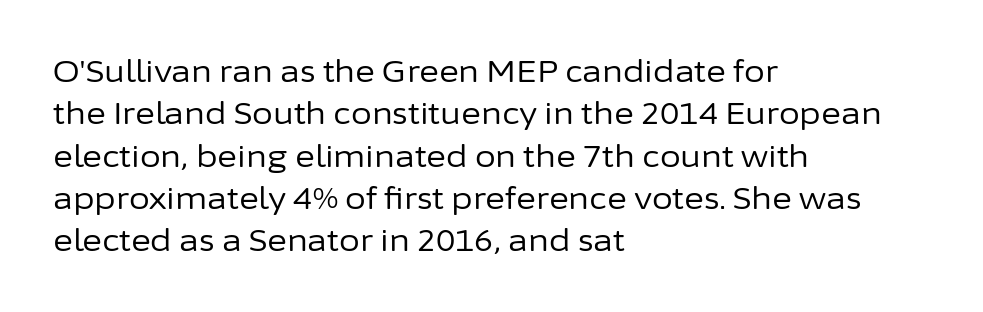
This rendering features lettering with no underline. Each letter keeps its own natural width here, so spacing adapts to shape. This block has exactly the height ordinary leading produces. Unlike a traditional serif, this face leaves its strokes unadorned.
